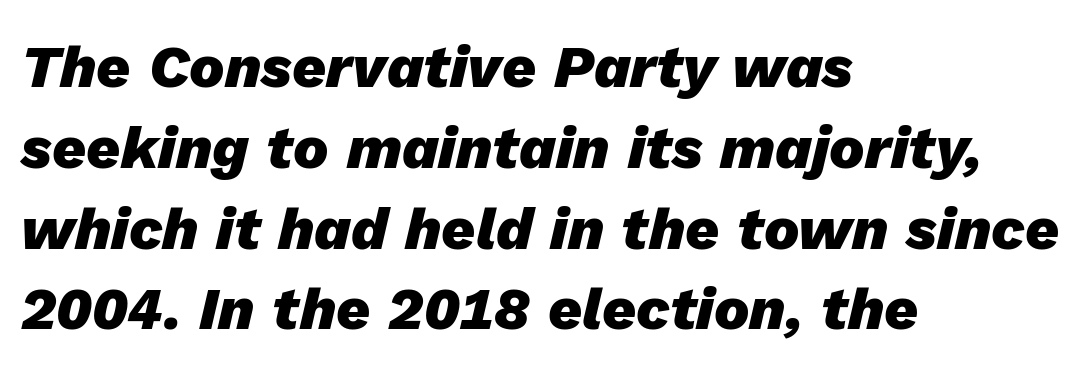
Q: Is the text bold? A: Yes.
Q: Is the text italic (slanted)? A: Yes, it leans right by about 13 degrees.
Q: Is the text underlined? A: No.
Q: How is the paragraph aligned? A: Left-aligned.
Q: Is the spacing between letters normal or unusually wide? A: Normal.
Q: Is the spacing between lines tight, normal or loose? A: Normal.
Q: Width (condensed, normal, or wide)? A: Normal.
Q: Stroke contrast? A: Low.
Q: x-height? A: Medium.
Q: Monospaced? A: No.
